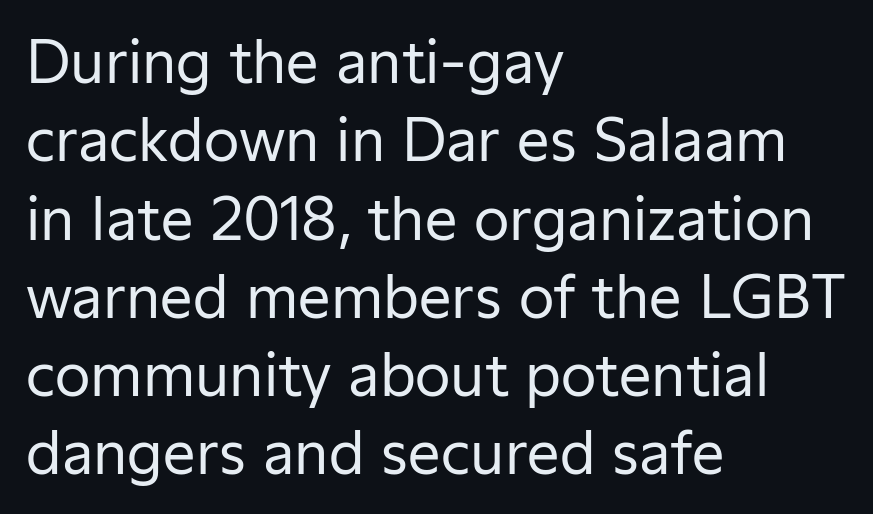
The image shows 58 px regular-weight sans-serif type, upright; set left-aligned, normal line spacing (1.35x), normal letter spacing, not underlined; low stroke contrast and a medium x-height.
